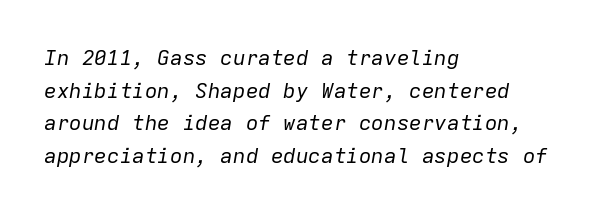
A student would call this left alignment; a typographer would say flush left, rag right. No extra tracking has been applied to these lines. Weight: regular or lighter. Letters rest on an invisible, unmarked baseline.
